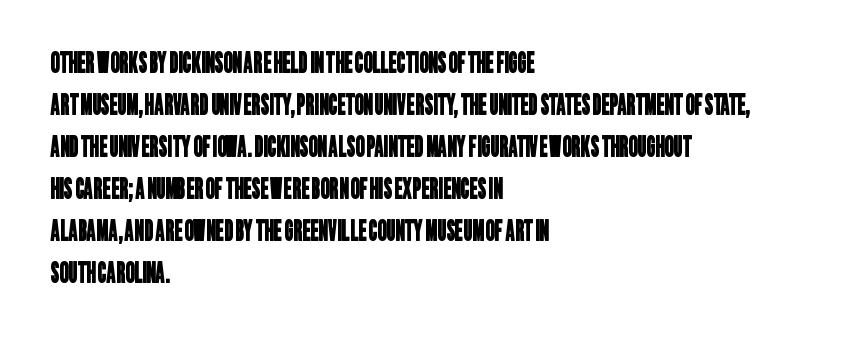
{"serif": "no", "width": "condensed", "stroke_contrast": "low", "x_height": "large", "monospaced": "no", "underline": "no", "align": "left", "line_spacing": "normal", "line_spacing_ratio": 1.5, "letter_spacing": "normal", "letter_spacing_em": 0.0, "glyph_px": 28}
